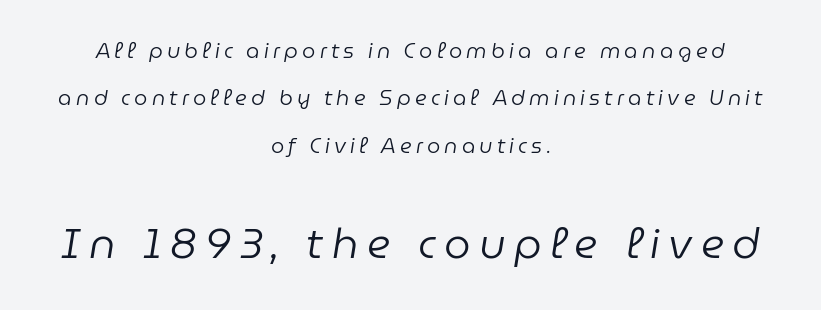
{"italic": "yes", "lean": "right", "slant_degrees": 9, "bold": "no", "weight": "regular", "width": "normal", "stroke_contrast": "low", "x_height": "medium", "monospaced": "no", "underline": "no", "align": "center", "line_spacing": "loose", "line_spacing_ratio": 2.26, "letter_spacing": "wide", "letter_spacing_em": 0.2, "larger_block": "second", "size_ratio": 2.0, "glyph_px": 42}
